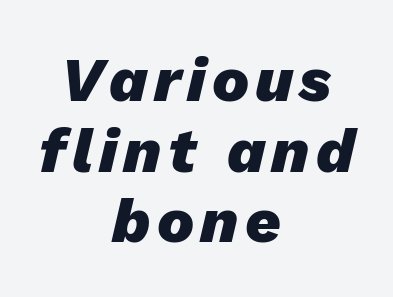
Q: Is the text bold? A: Yes.
Q: Is the text italic (slanted)? A: Yes, it leans right by about 13 degrees.
Q: Is the text underlined? A: No.
Q: How is the paragraph aligned? A: Centered.
Q: Is the spacing between lines tight, normal or loose? A: Tight.
Q: Width (condensed, normal, or wide)? A: Normal.
Q: Stroke contrast? A: Low.
Q: x-height? A: Medium.
Q: Monospaced? A: No.
